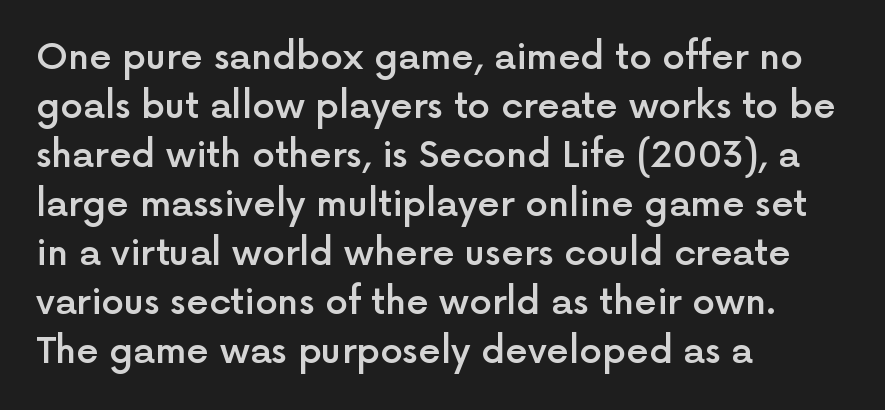
Varying glyph widths throughout — classic text-font behaviour. Nope, not italic — everything's standing straight. The text block is weighted toward the left margin, trailing off unevenly rightward. There is no visible air inserted between adjacent glyphs. The block of text has a typical density, with ordinary space between rows.
